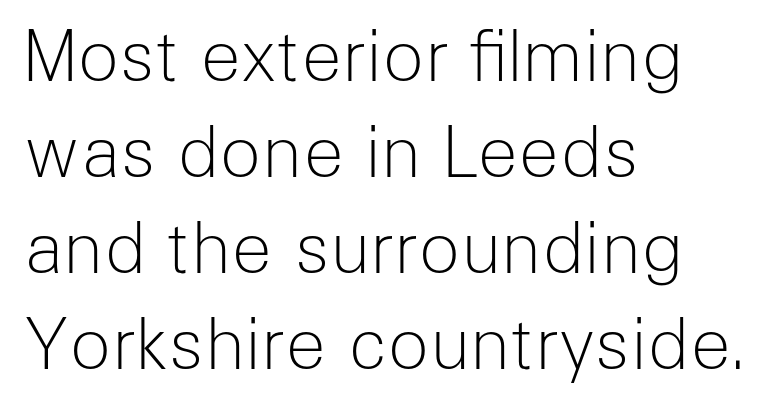
{"serif": "no", "italic": "no", "bold": "no", "weight": "light", "width": "normal", "stroke_contrast": "low", "x_height": "medium", "monospaced": "no", "underline": "no", "align": "left", "line_spacing": "normal", "line_spacing_ratio": 1.39, "letter_spacing": "normal", "letter_spacing_em": 0.0, "glyph_px": 69}
